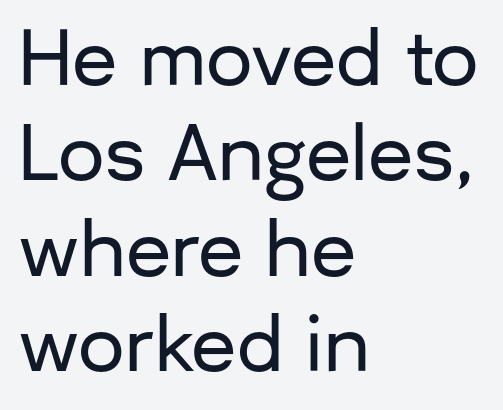
{"serif": "no", "italic": "no", "width": "normal", "stroke_contrast": "low", "x_height": "medium", "monospaced": "no", "underline": "no", "align": "left", "line_spacing": "normal", "line_spacing_ratio": 1.29, "letter_spacing": "normal", "letter_spacing_em": 0.0, "glyph_px": 74}
